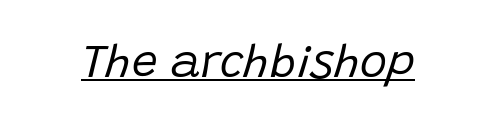
The image shows 46 px regular-weight type, italic (leaning right); set normal letter spacing, underlined; low stroke contrast and a large x-height.
